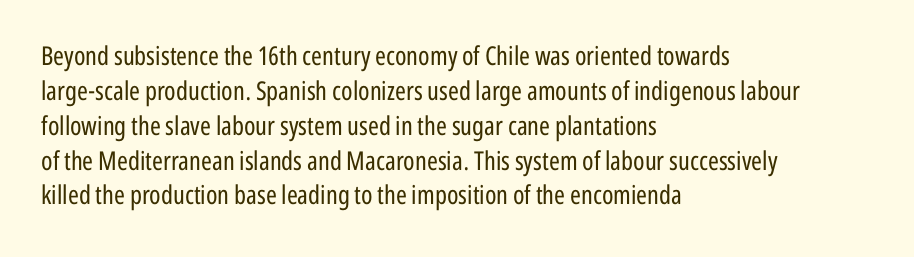
Q: Is the text bold? A: No.
Q: Is the text italic (slanted)? A: No, it is upright.
Q: Is the text underlined? A: No.
Q: How is the paragraph aligned? A: Left-aligned.
Q: Is the spacing between letters normal or unusually wide? A: Normal.
Q: Is the spacing between lines tight, normal or loose? A: Normal.
